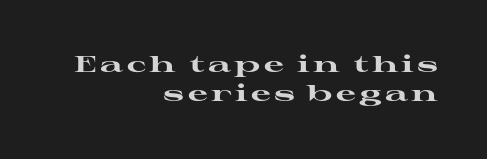
The image shows 22 px bold type, upright; set right-aligned, normal line spacing (1.32x), not underlined.
